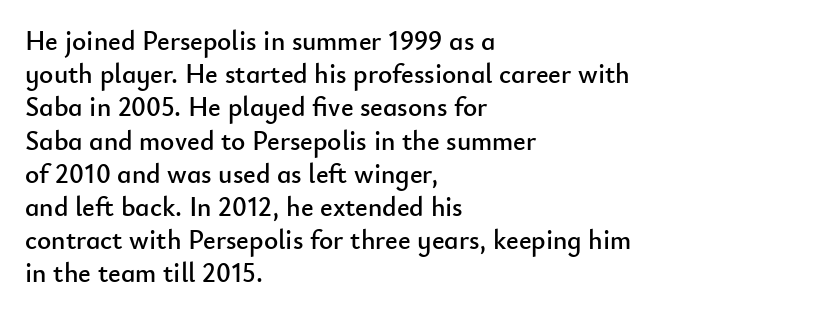
{"italic": "no", "underline": "no", "align": "left", "line_spacing_ratio": 1.23, "letter_spacing": "normal", "letter_spacing_em": 0.0, "glyph_px": 27}
